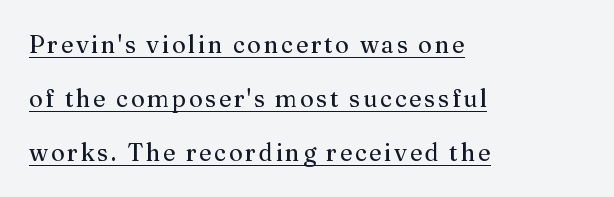
Q: Is the text bold? A: No.
Q: Is the text italic (slanted)? A: No, it is upright.
Q: Is the text underlined? A: Yes.
Q: How is the paragraph aligned? A: Left-aligned.
Q: Is the spacing between lines tight, normal or loose? A: Loose.
